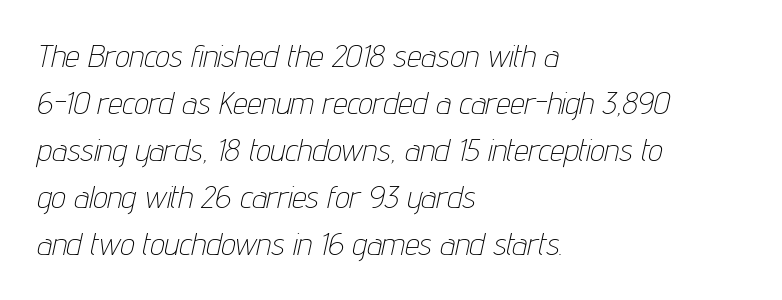
The image shows 32 px thin, condensed type, italic (leaning right); set left-aligned, normal line spacing (1.47x), normal letter spacing, not underlined; low stroke contrast and a medium x-height.
